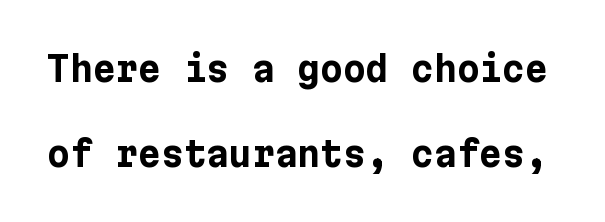
{"serif": "no", "italic": "no", "bold": "yes", "weight": "bold", "width": "normal", "stroke_contrast": "low", "x_height": "medium", "underline": "no", "line_spacing": "loose", "line_spacing_ratio": 2.44, "letter_spacing": "normal", "letter_spacing_em": 0.0, "glyph_px": 35}
